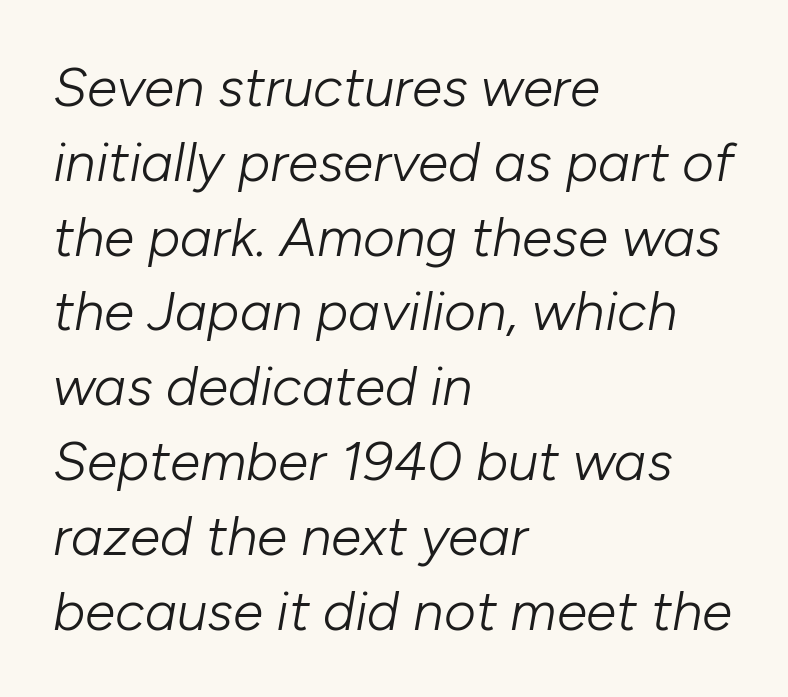
The image shows 55 px light type, italic (leaning right); set left-aligned, normal line spacing (1.36x), normal letter spacing, not underlined; low stroke contrast and a medium x-height.
